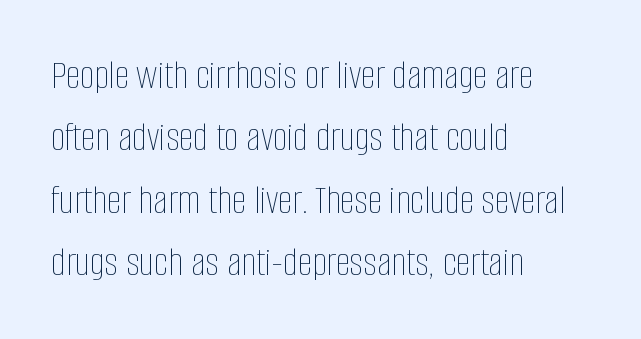
{"italic": "no", "bold": "no", "weight": "thin", "width": "condensed", "stroke_contrast": "low", "x_height": "large", "monospaced": "no", "underline": "no", "align": "left", "line_spacing": "normal", "line_spacing_ratio": 1.52, "letter_spacing": "normal", "letter_spacing_em": 0.0, "glyph_px": 41}
